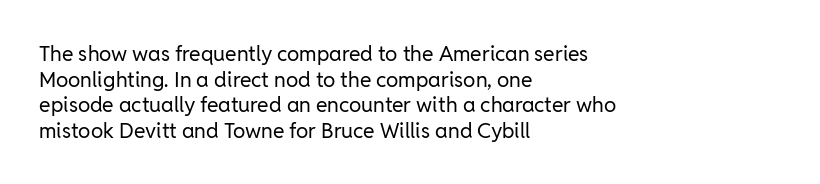
The image shows 21 px text type, upright; set left-aligned, line spacing 1.22x, normal letter spacing, not underlined.
